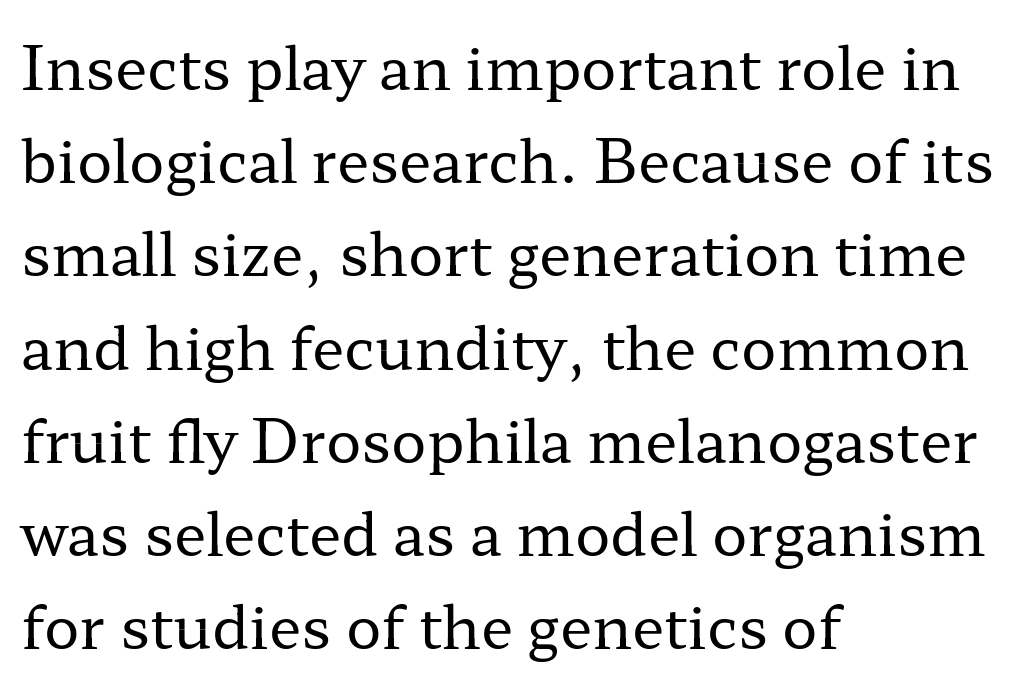
{"serif": "yes", "italic": "no", "bold": "no", "weight": "regular", "width": "wide", "stroke_contrast": "low", "x_height": "medium", "monospaced": "no", "underline": "no", "align": "left", "line_spacing": "normal", "line_spacing_ratio": 1.58, "letter_spacing": "normal", "letter_spacing_em": 0.0, "glyph_px": 59}
